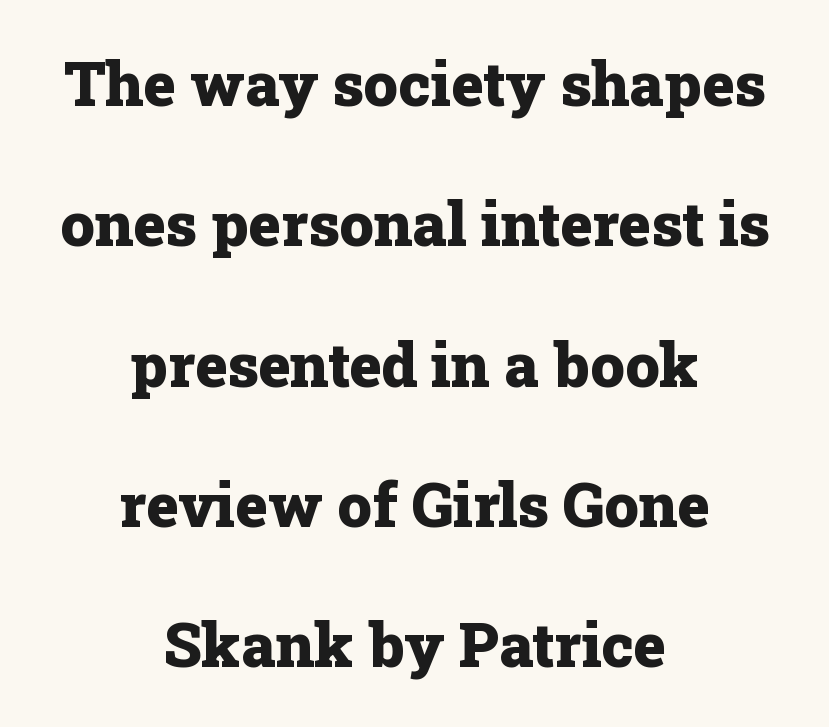
{"serif": "yes", "italic": "no", "bold": "yes", "weight": "heavy", "width": "normal", "stroke_contrast": "low", "x_height": "medium", "monospaced": "no", "underline": "no", "align": "center", "line_spacing": "loose", "line_spacing_ratio": 2.3, "letter_spacing": "normal", "letter_spacing_em": 0.0, "glyph_px": 61}
